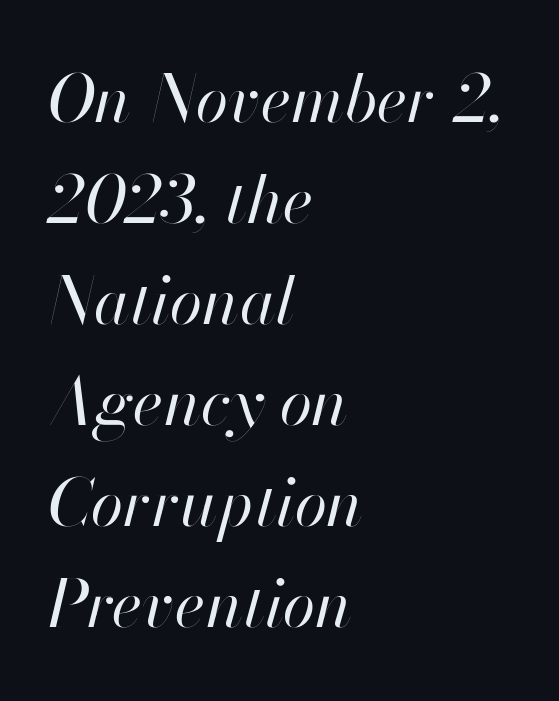
{"italic": "yes", "lean": "right", "slant_degrees": 13, "bold": "no", "weight": "regular", "width": "normal", "stroke_contrast": "high", "x_height": "small", "monospaced": "no", "underline": "no", "align": "left", "line_spacing": "normal", "line_spacing_ratio": 1.53, "letter_spacing": "normal", "letter_spacing_em": 0.0, "glyph_px": 66}
